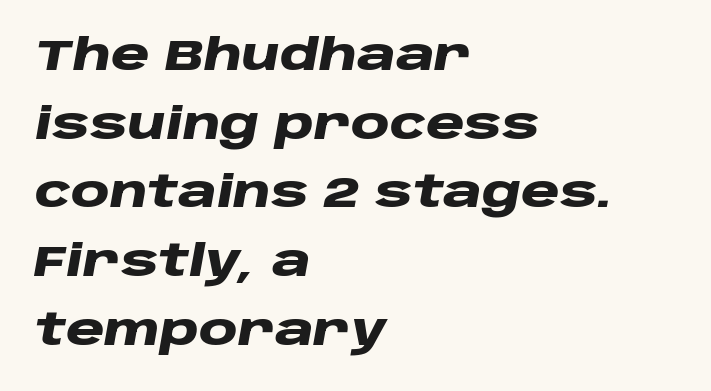
The image shows 44 px heavy, wide type, italic (leaning right); set left-aligned, normal line spacing (1.56x), normal letter spacing, not underlined; low stroke contrast and a large x-height.
